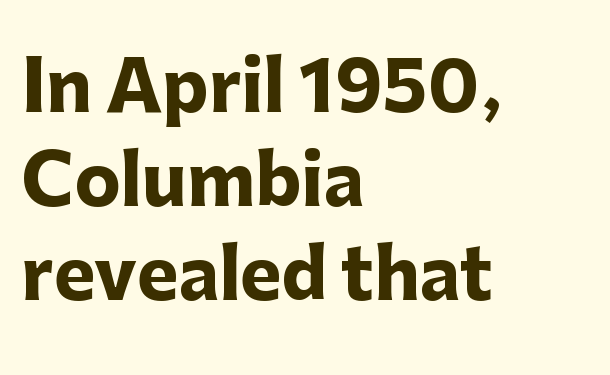
The image shows 69 px heavy sans-serif type, upright; set left-aligned, normal line spacing (1.36x), normal letter spacing, not underlined; low stroke contrast and a medium x-height.
